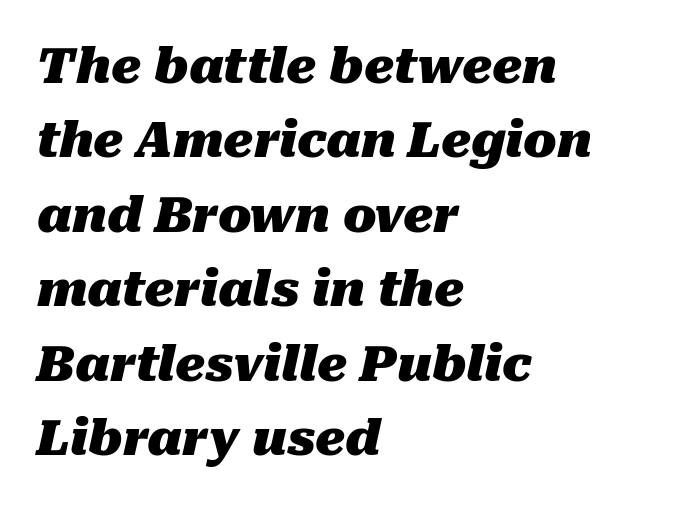
The image shows 49 px heavy type, italic (leaning right); set left-aligned, normal line spacing (1.52x), normal letter spacing, not underlined; medium stroke contrast and a medium x-height.
